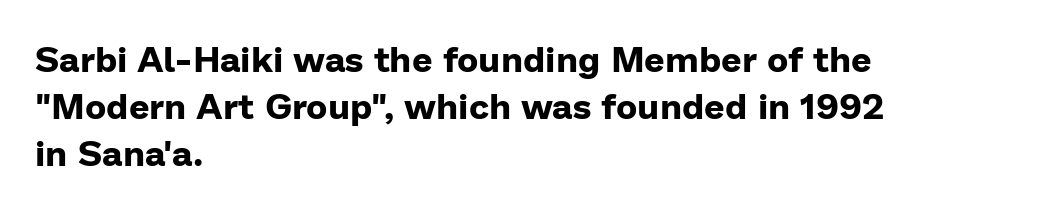
The image shows 36 px bold sans-serif type, upright; set left-aligned, normal line spacing (1.31x), normal letter spacing, not underlined; low stroke contrast and a medium x-height.
